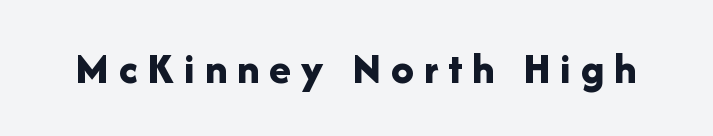
{"serif": "no", "italic": "no", "bold": "yes", "weight": "bold", "width": "normal", "stroke_contrast": "low", "x_height": "medium", "monospaced": "no", "underline": "no", "letter_spacing": "wide", "letter_spacing_em": 0.22, "glyph_px": 45}
